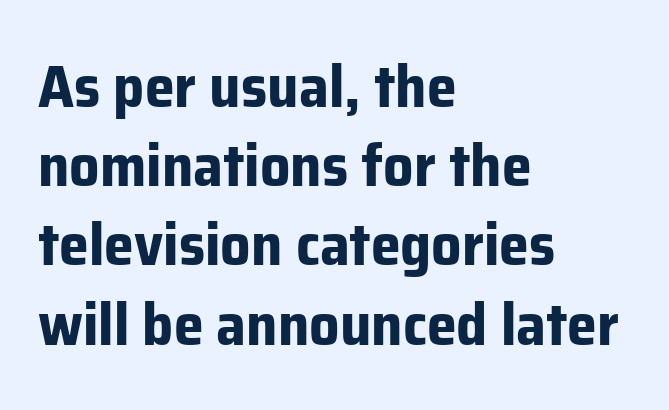
{"serif": "no", "italic": "no", "bold": "yes", "weight": "bold", "width": "normal", "stroke_contrast": "low", "x_height": "medium", "monospaced": "no", "underline": "no", "align": "left", "line_spacing": "normal", "line_spacing_ratio": 1.32, "letter_spacing": "normal", "letter_spacing_em": 0.0, "glyph_px": 60}
